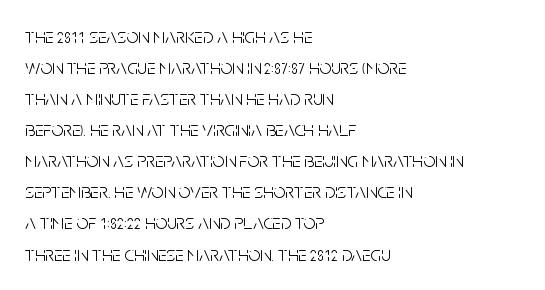
No chunkiness to these letters — they're not bold. The area under the type is left untouched. This rendering uses left alignment, leaving the right contour irregular. The font's upright variant was chosen for this text. Compared with typical body copy, the letter spacing here is the same.
